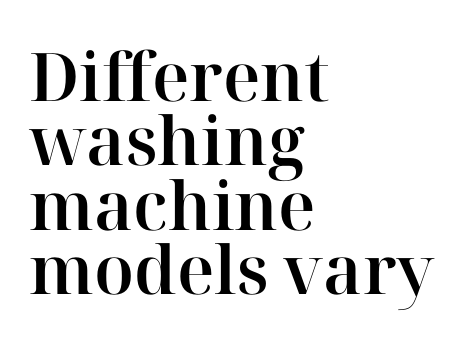
Only glyphs here, with clear space below each row. Upright lettering throughout. This sample has the flowing, uneven cadence of proportional lettering. The line-height multiplier appears low, near solid setting. Letterform terminals end in serifs throughout the passage.
